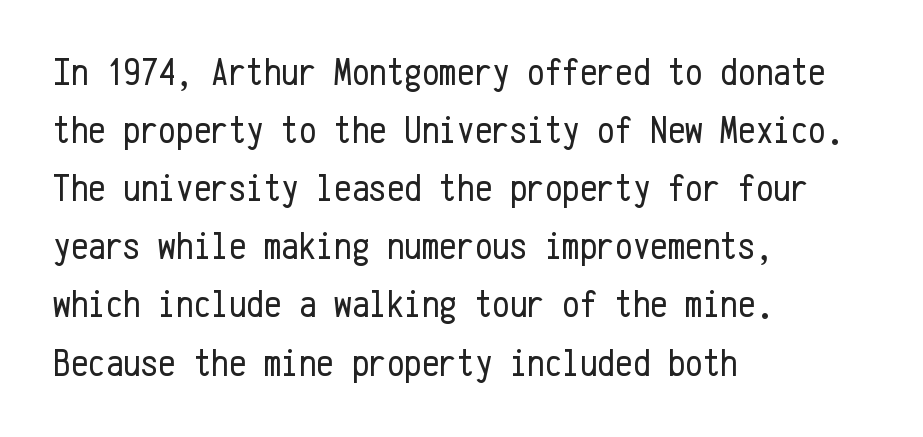
{"serif": "no", "italic": "no", "bold": "no", "weight": "regular", "width": "condensed", "stroke_contrast": "low", "x_height": "medium", "monospaced": "yes", "underline": "no", "align": "left", "line_spacing": "normal", "line_spacing_ratio": 1.49, "letter_spacing": "normal", "letter_spacing_em": 0.0, "glyph_px": 39}
